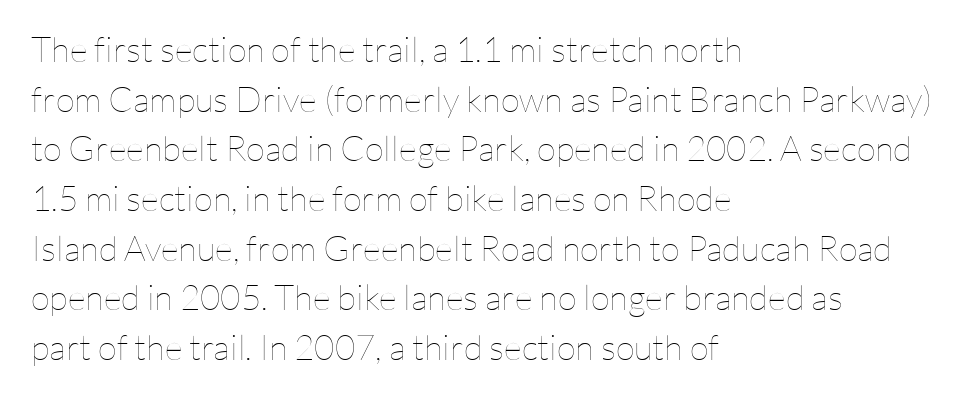
Proportional: the letters do not fall into vertical columns. Layout note: lines flush left. Style check: upright. Honestly, the letter spacing is just normal — you wouldn't notice it.
